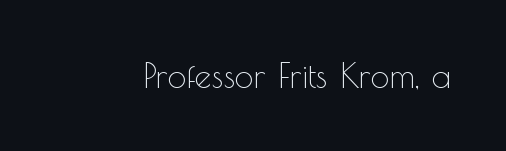
A typesetter would call this zero additional tracking. The font sits on the lighter half of the weight spectrum, regular included. The rendering shows plain stroke endings on the letterforms — a sans-serif design. Each letter keeps its own natural width here, so spacing adapts to shape. The zone under the glyphs is completely vacant.
